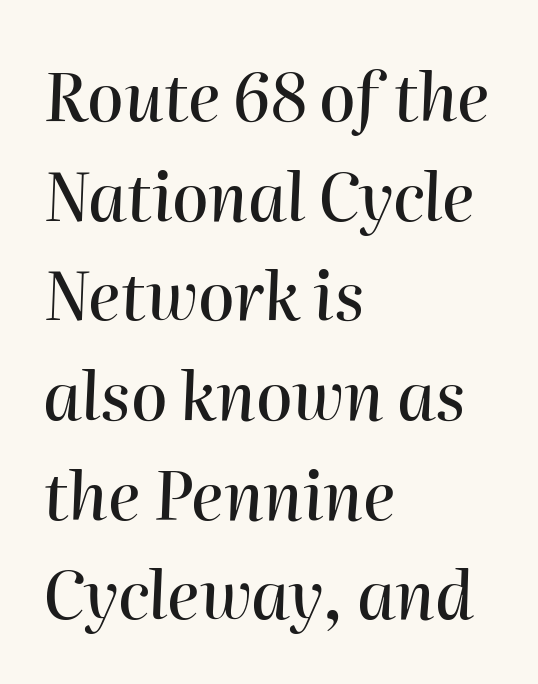
Q: Is the text italic (slanted)? A: Yes, it leans right by about 2 degrees.
Q: Is the text underlined? A: No.
Q: How is the paragraph aligned? A: Left-aligned.
Q: Is the spacing between letters normal or unusually wide? A: Normal.
Q: Is the spacing between lines tight, normal or loose? A: Normal.
Q: Width (condensed, normal, or wide)? A: Normal.
Q: Stroke contrast? A: High.
Q: x-height? A: Medium.
Q: Monospaced? A: No.
